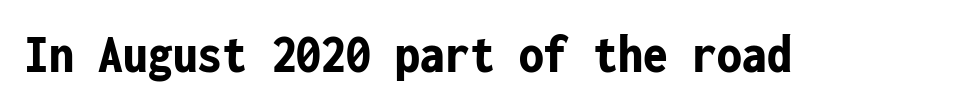
Bold? Absolutely — the strokes are thick and heavy. Descenders are the only things crossing below the line. The rendering uses typewriter-style spacing with identical character cells. Short note: letters normally spaced. Is this a sans? Yes — the strokes have no serifs.
